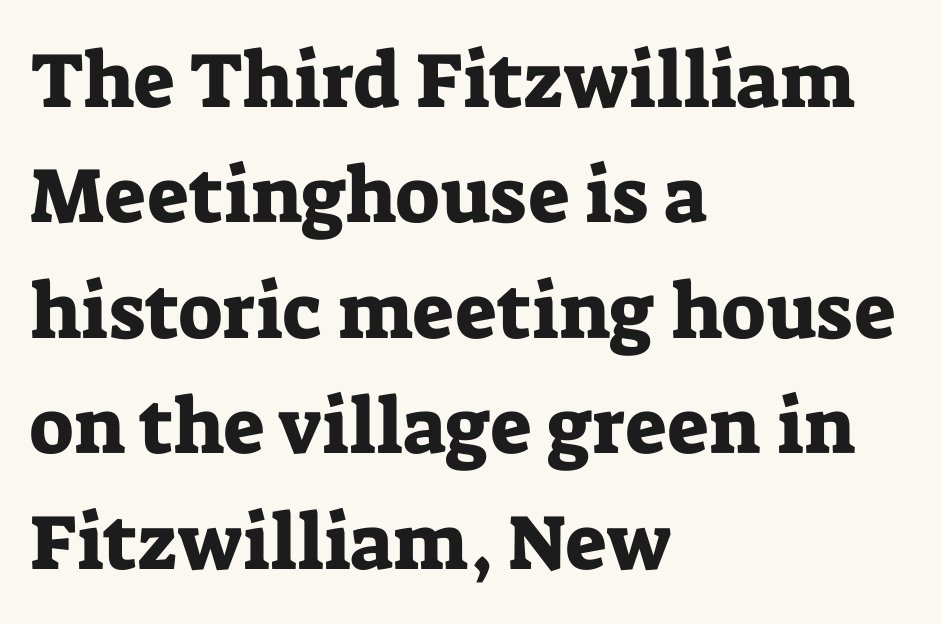
{"serif": "yes", "italic": "no", "width": "normal", "stroke_contrast": "low", "x_height": "medium", "monospaced": "no", "underline": "no", "align": "left", "line_spacing": "normal", "line_spacing_ratio": 1.48, "letter_spacing": "normal", "letter_spacing_em": 0.0, "glyph_px": 78}
